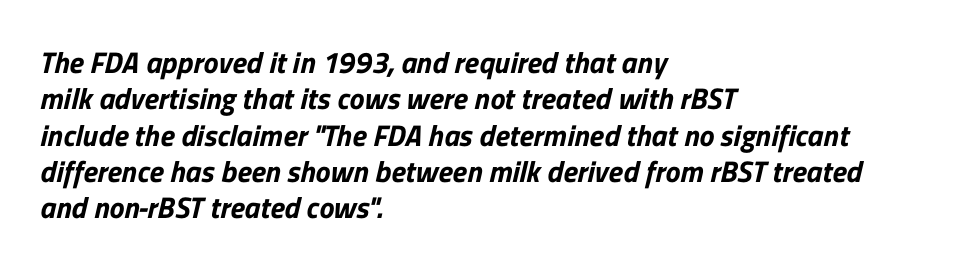
Q: Is the typeface a serif or a sans-serif typeface? A: Sans-serif.
Q: Is the text underlined? A: No.
Q: How is the paragraph aligned? A: Left-aligned.
Q: Is the spacing between letters normal or unusually wide? A: Normal.
Q: Width (condensed, normal, or wide)? A: Normal.
Q: Stroke contrast? A: Low.
Q: x-height? A: Medium.
Q: Monospaced? A: No.
